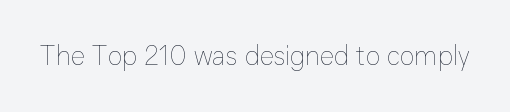
{"italic": "no", "bold": "no", "underline": "no", "letter_spacing": "normal", "letter_spacing_em": 0.0, "glyph_px": 27}
